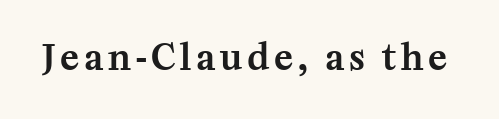
The image shows 35 px serif type, upright; set not underlined; medium stroke contrast and a medium x-height.
